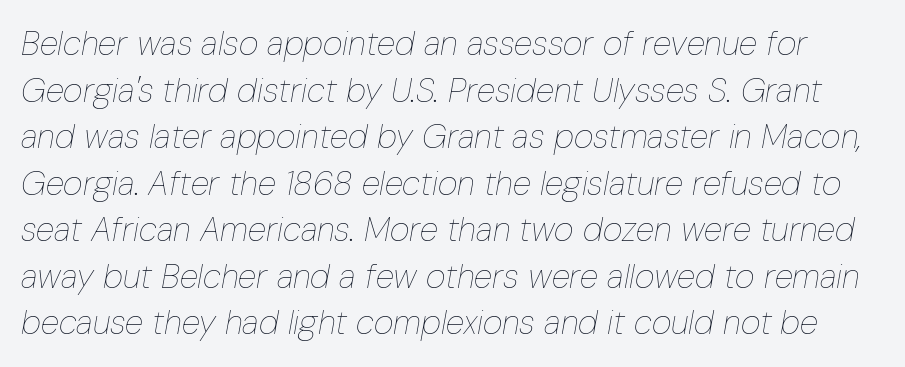
{"italic": "yes", "lean": "right", "slant_degrees": 10, "bold": "no", "weight": "thin", "width": "condensed", "stroke_contrast": "low", "x_height": "medium", "monospaced": "no", "underline": "no", "line_spacing": "normal", "line_spacing_ratio": 1.37, "letter_spacing": "normal", "letter_spacing_em": 0.0, "glyph_px": 34}
